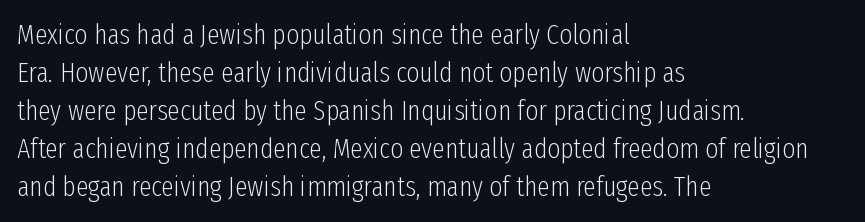
Leading matches the norm, producing a regular column. There is no visible air inserted between adjacent glyphs. When letters stand straight like this, we call the style roman or upright. Character widths vary here, with narrow letters taking less room than wide ones. This reads as an unemphasized weight, regular at the heaviest.
